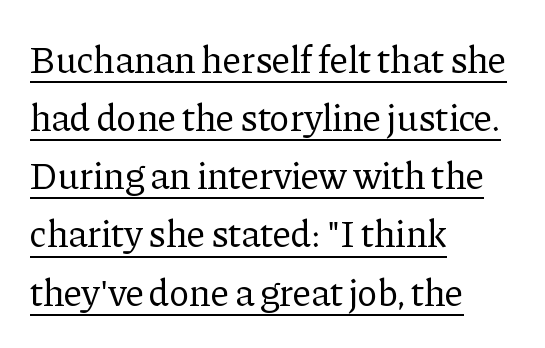
{"serif": "yes", "italic": "no", "bold": "no", "weight": "regular", "width": "normal", "stroke_contrast": "low", "x_height": "medium", "monospaced": "no", "underline": "yes", "align": "left", "line_spacing": "normal", "line_spacing_ratio": 1.53, "letter_spacing": "normal", "letter_spacing_em": 0.0, "glyph_px": 38}
